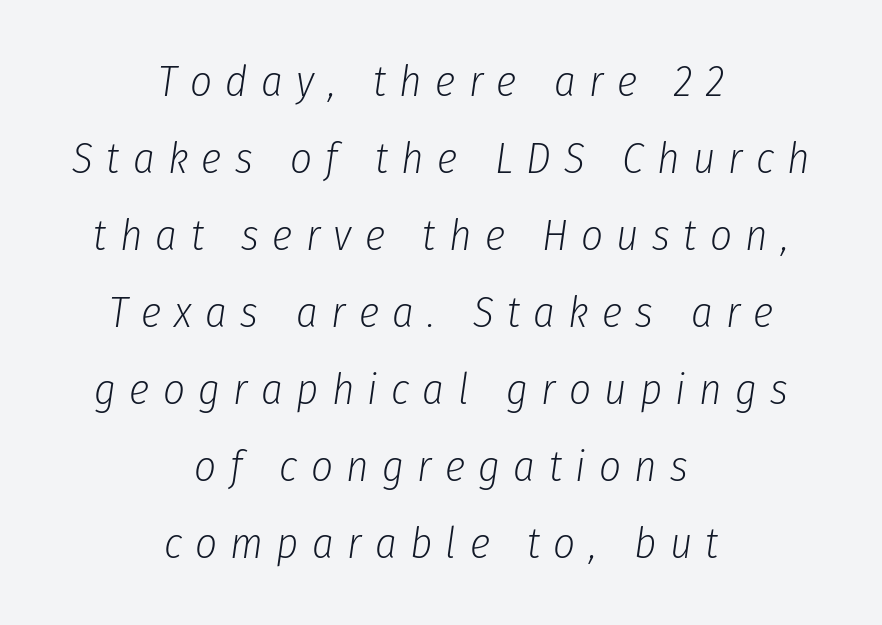
Students, note that the glyphs here are deliberately spaced far apart. Bare-footed words on every line. Compared with a flush-left layout, this one balances lines on the center instead. Heft: none added — not bold.
